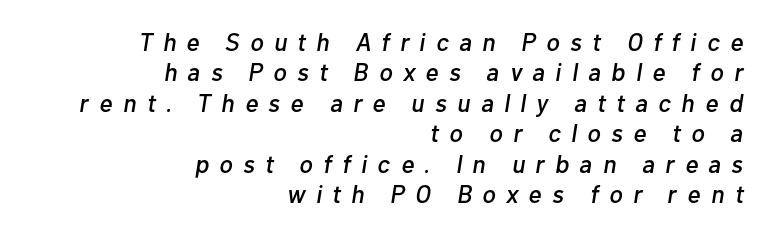
Casual observation: everything's shoved over to the right. Characters follow at a spacing far wider than the type designer built in. A typesetter would mark this as italic. Anything drawn beneath the words? Only blank space.
